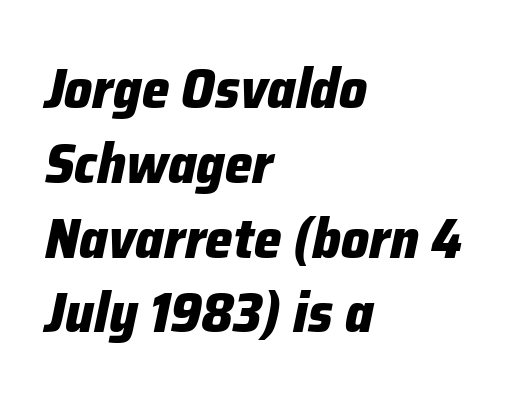
{"italic": "yes", "lean": "right", "slant_degrees": 12, "bold": "yes", "weight": "heavy", "width": "normal", "stroke_contrast": "low", "x_height": "medium", "monospaced": "no", "underline": "no", "align": "left", "line_spacing": "normal", "line_spacing_ratio": 1.36, "letter_spacing": "normal", "letter_spacing_em": 0.0, "glyph_px": 55}
